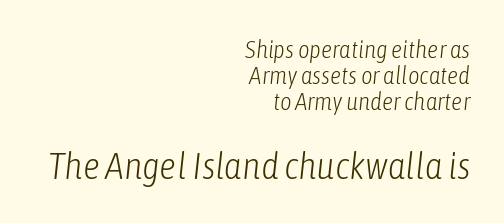
{"italic": "yes", "lean": "right", "slant_degrees": 6, "bold": "no", "weight": "light", "width": "condensed", "stroke_contrast": "low", "x_height": "medium", "monospaced": "no", "underline": "no", "align": "right", "line_spacing": "tight", "line_spacing_ratio": 1.05, "letter_spacing": "normal", "letter_spacing_em": 0.0, "larger_block": "second", "size_ratio": 1.52, "glyph_px": 38}
